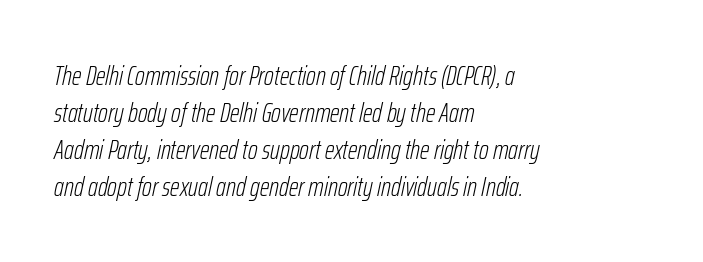
{"italic": "yes", "lean": "right", "slant_degrees": 12, "bold": "no", "underline": "no", "align": "left", "line_spacing": "normal", "line_spacing_ratio": 1.37, "letter_spacing": "normal", "letter_spacing_em": 0.0, "glyph_px": 27}
